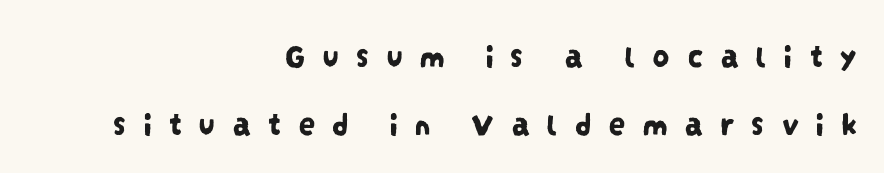
Words appear elongated and porous because spacing is wide. The rendering uses natural spacing where letterforms have individual widths. Rows of type keep a wide berth in the vertical direction. Every row of glyphs terminates at an identical x-position on the right. Observe the absence of serifs on each vertical stroke in this sample. Lines of text with bare space underneath.
